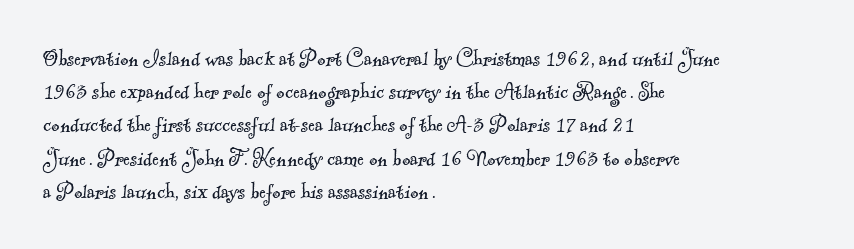
{"bold": "no", "underline": "no", "align": "left", "line_spacing": "normal", "line_spacing_ratio": 1.33, "letter_spacing": "normal", "letter_spacing_em": 0.0, "glyph_px": 25}
